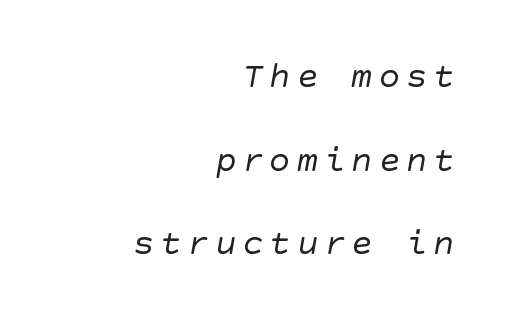
Is there much room between lines? Yes — plenty of vertical air separates them. Each line ends at the same right margin while the left side varies. The characters display no serif detailing; their extremities are plain. The foot of each line stays bare and open. The typesetting does not lean heavy: it is not bold.
